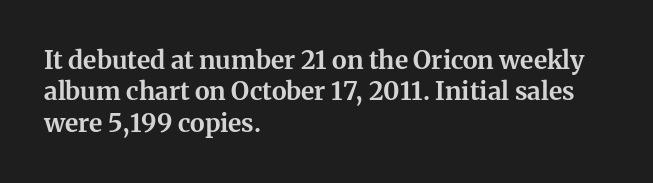
Horizontal alignment here is leftward, the default for most running prose. These lines were composed using upright roman letters. Quick note: underline off. Words appear dense and cohesive because spacing is normal. Honestly, the row spacing looks completely unremarkable. Heft: maximum for text — a bold.
